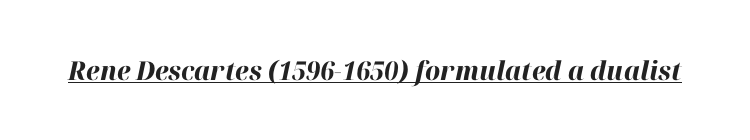
You can see a thin bar hugging the bottom of the glyphs. Students, note that the glyphs here touch the page at normal intervals. I'd describe the lettering as bold — thick and assertive. This sample uses an oblique cut, with every glyph tilted off the vertical.
